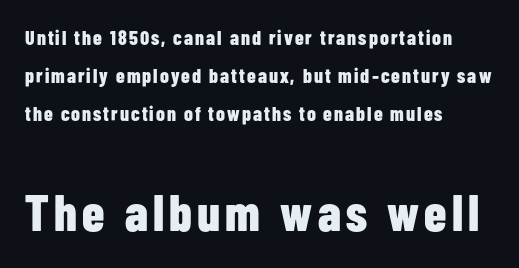
Q: Is the text bold? A: Yes.
Q: Is the text italic (slanted)? A: No, it is upright.
Q: Is the typeface a serif or a sans-serif typeface? A: Sans-serif.
Q: Is the text underlined? A: No.
Q: How is the paragraph aligned? A: Left-aligned.
Q: Is the spacing between lines tight, normal or loose? A: Loose.
Q: Which block of text is set in a larger size, the first (top) or the second (bottom)? A: The second (bottom) one.
Q: Width (condensed, normal, or wide)? A: Condensed.
Q: Stroke contrast? A: Low.
Q: x-height? A: Medium.
Q: Monospaced? A: No.
